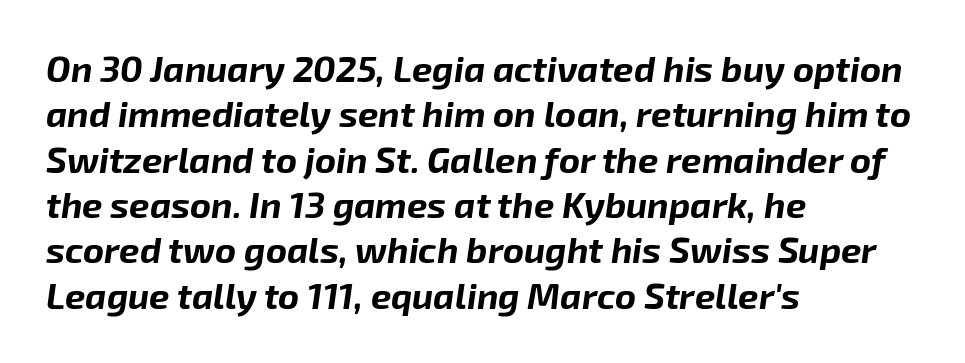
Q: Is the text bold? A: Yes.
Q: Is the text italic (slanted)? A: Yes, it leans right by about 8 degrees.
Q: Is the text underlined? A: No.
Q: How is the paragraph aligned? A: Left-aligned.
Q: Is the spacing between letters normal or unusually wide? A: Normal.
Q: Is the spacing between lines tight, normal or loose? A: Normal.
Q: Width (condensed, normal, or wide)? A: Normal.
Q: Stroke contrast? A: Low.
Q: x-height? A: Medium.
Q: Monospaced? A: No.
